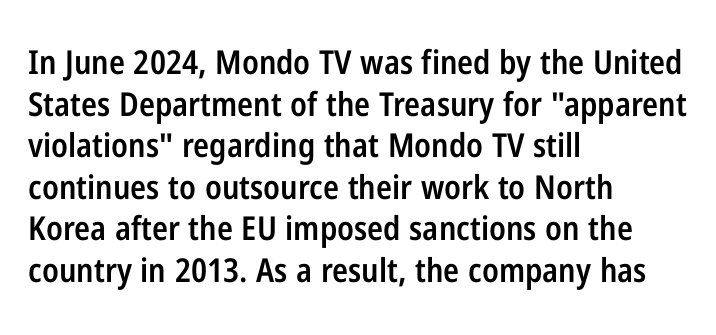
Q: Is the text bold? A: Semi-bold.
Q: Is the text italic (slanted)? A: No, it is upright.
Q: Is the typeface a serif or a sans-serif typeface? A: Sans-serif.
Q: Is the text underlined? A: No.
Q: How is the paragraph aligned? A: Left-aligned.
Q: Is the spacing between letters normal or unusually wide? A: Normal.
Q: Is the spacing between lines tight, normal or loose? A: Normal.
Q: Width (condensed, normal, or wide)? A: Condensed.
Q: Stroke contrast? A: Low.
Q: x-height? A: Medium.
Q: Monospaced? A: No.
